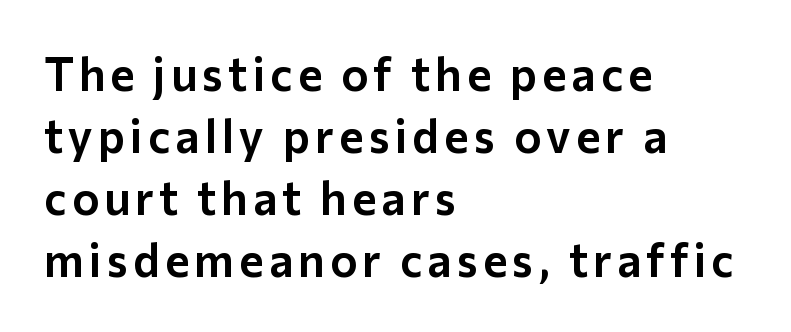
{"serif": "no", "italic": "no", "width": "normal", "stroke_contrast": "low", "x_height": "medium", "monospaced": "no", "underline": "no", "align": "left", "line_spacing": "normal", "line_spacing_ratio": 1.35, "glyph_px": 46}
